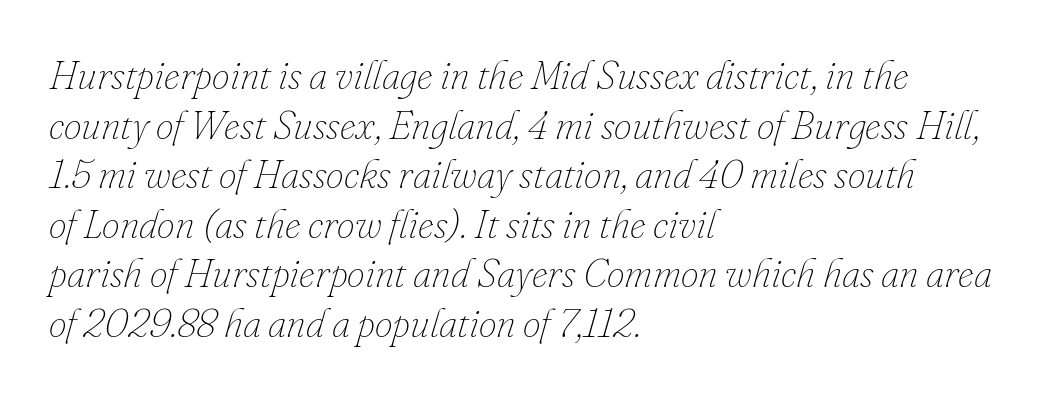
Q: Is the text bold? A: No.
Q: Is the text italic (slanted)? A: Yes, it leans right by about 16 degrees.
Q: Is the text underlined? A: No.
Q: How is the paragraph aligned? A: Left-aligned.
Q: Is the spacing between letters normal or unusually wide? A: Normal.
Q: Width (condensed, normal, or wide)? A: Normal.
Q: Stroke contrast? A: Low.
Q: x-height? A: Small.
Q: Monospaced? A: No.
